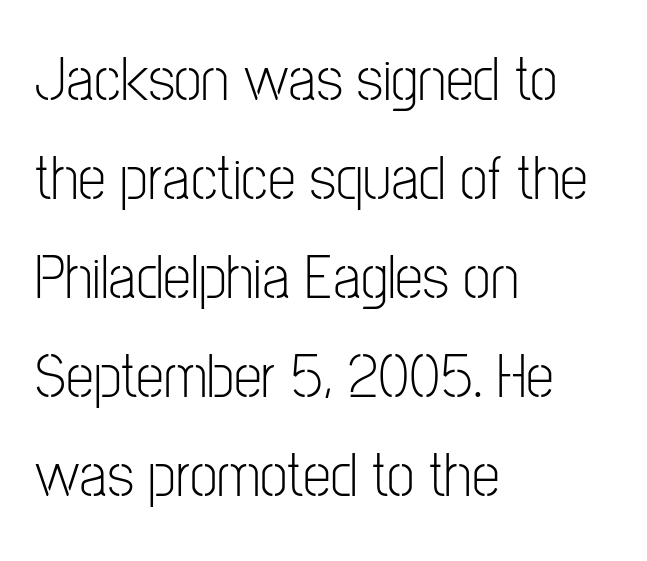
Q: Is the text bold? A: No.
Q: Is the text italic (slanted)? A: No, it is upright.
Q: Is the typeface a serif or a sans-serif typeface? A: Sans-serif.
Q: Is the text underlined? A: No.
Q: How is the paragraph aligned? A: Left-aligned.
Q: Is the spacing between letters normal or unusually wide? A: Normal.
Q: Is the spacing between lines tight, normal or loose? A: Normal.
Q: Width (condensed, normal, or wide)? A: Condensed.
Q: Stroke contrast? A: Low.
Q: x-height? A: Medium.
Q: Monospaced? A: No.
